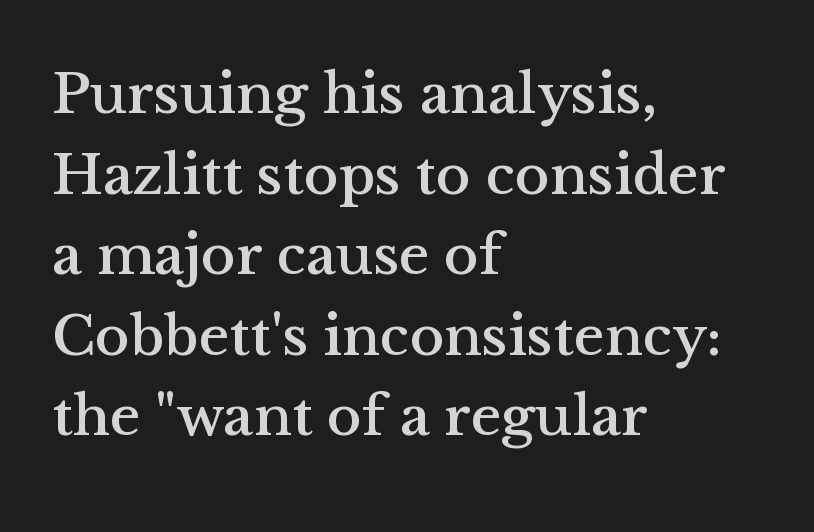
Q: Is the text italic (slanted)? A: No, it is upright.
Q: Is the typeface a serif or a sans-serif typeface? A: Serif.
Q: Is the text underlined? A: No.
Q: How is the paragraph aligned? A: Left-aligned.
Q: Is the spacing between letters normal or unusually wide? A: Normal.
Q: Is the spacing between lines tight, normal or loose? A: Normal.
Q: Width (condensed, normal, or wide)? A: Normal.
Q: Stroke contrast? A: Medium.
Q: x-height? A: Medium.
Q: Monospaced? A: No.
